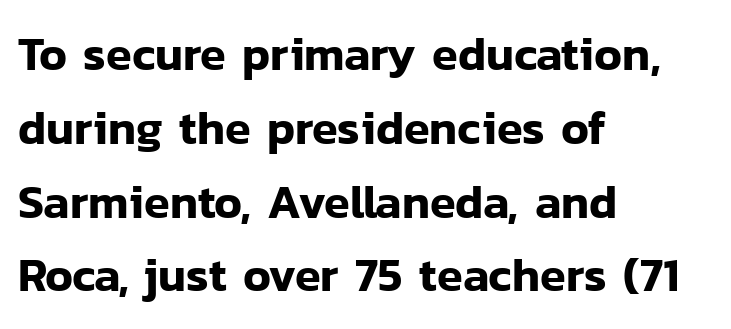
The image shows 47 px sans-serif type, upright; set left-aligned, normal line spacing (1.57x), normal letter spacing, not underlined; low stroke contrast and a medium x-height.
